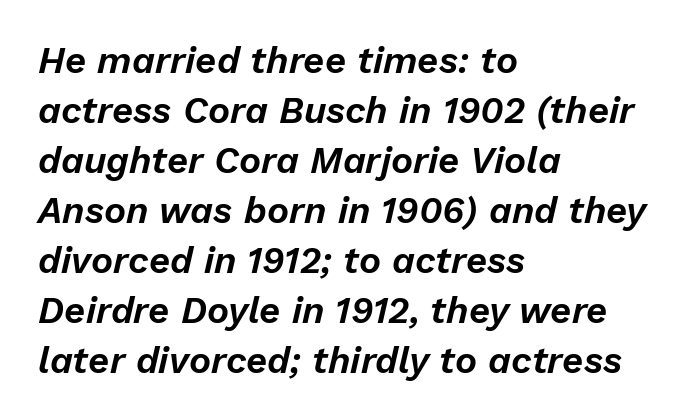
Q: Is the text italic (slanted)? A: Yes, it leans right by about 13 degrees.
Q: Is the text underlined? A: No.
Q: How is the paragraph aligned? A: Left-aligned.
Q: Is the spacing between letters normal or unusually wide? A: Normal.
Q: Is the spacing between lines tight, normal or loose? A: Normal.
Q: Width (condensed, normal, or wide)? A: Normal.
Q: Stroke contrast? A: Low.
Q: x-height? A: Medium.
Q: Monospaced? A: No.
